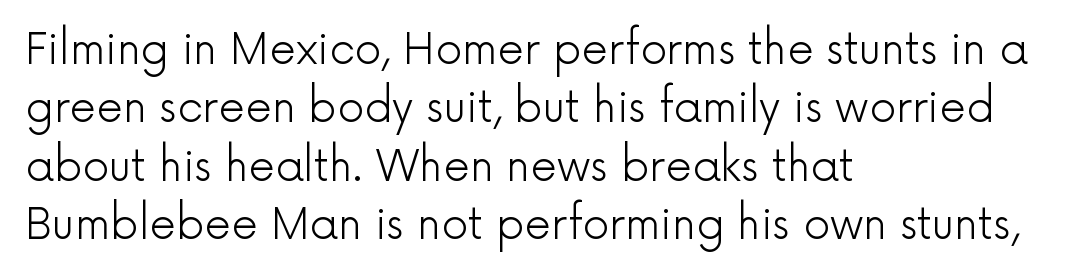
Q: Is the text bold? A: No.
Q: Is the text italic (slanted)? A: No, it is upright.
Q: Is the typeface a serif or a sans-serif typeface? A: Sans-serif.
Q: Is the text underlined? A: No.
Q: How is the paragraph aligned? A: Left-aligned.
Q: Is the spacing between letters normal or unusually wide? A: Normal.
Q: Is the spacing between lines tight, normal or loose? A: Normal.
Q: Width (condensed, normal, or wide)? A: Normal.
Q: x-height? A: Medium.
Q: Monospaced? A: No.
